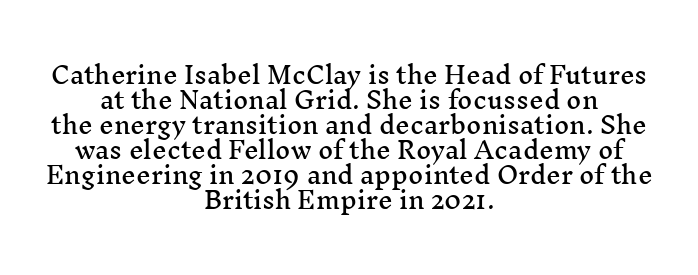
The image shows 23 px text type, upright; set centered, tight line spacing (1.09x), normal letter spacing, not underlined.
